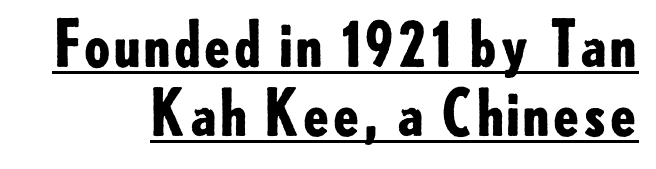
Q: Is the text bold? A: Yes.
Q: Is the text italic (slanted)? A: No, it is upright.
Q: Is the typeface a serif or a sans-serif typeface? A: Sans-serif.
Q: Is the text underlined? A: Yes.
Q: Is the spacing between letters normal or unusually wide? A: Normal.
Q: Is the spacing between lines tight, normal or loose? A: Tight.
Q: Width (condensed, normal, or wide)? A: Normal.
Q: Stroke contrast? A: Low.
Q: x-height? A: Small.
Q: Monospaced? A: No.
